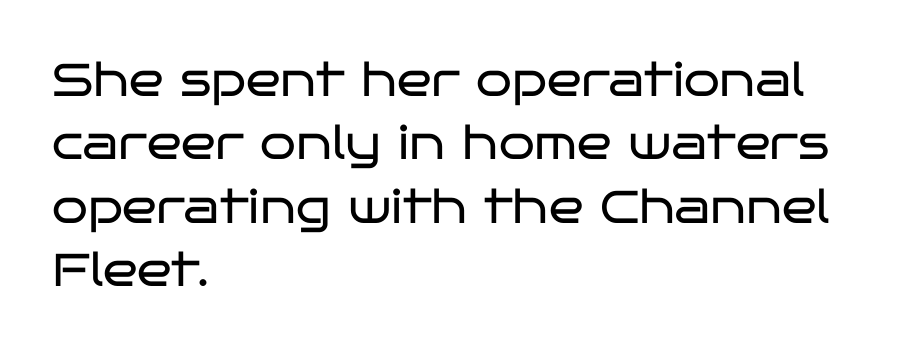
{"serif": "no", "italic": "no", "bold": "no", "weight": "regular", "width": "wide", "stroke_contrast": "low", "x_height": "large", "monospaced": "no", "underline": "no", "align": "left", "line_spacing": "normal", "line_spacing_ratio": 1.38, "letter_spacing": "normal", "letter_spacing_em": 0.0, "glyph_px": 46}
